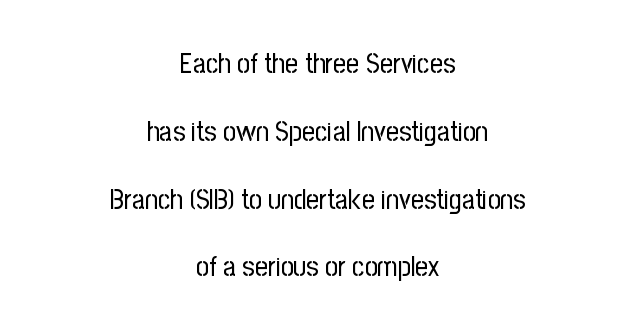
{"serif": "no", "italic": "no", "bold": "no", "weight": "regular", "width": "condensed", "stroke_contrast": "low", "x_height": "medium", "monospaced": "no", "underline": "no", "align": "center", "line_spacing": "loose", "line_spacing_ratio": 2.42, "letter_spacing": "normal", "letter_spacing_em": 0.0, "glyph_px": 28}
